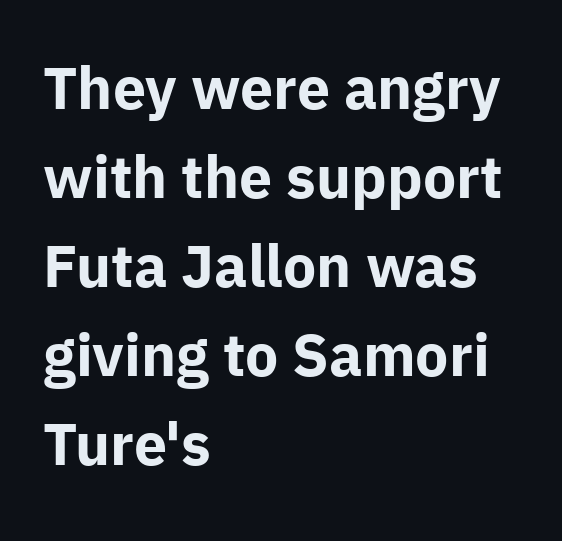
{"serif": "no", "italic": "no", "bold": "yes", "weight": "bold", "width": "normal", "stroke_contrast": "low", "x_height": "medium", "monospaced": "no", "underline": "no", "align": "left", "line_spacing": "normal", "line_spacing_ratio": 1.51, "letter_spacing": "normal", "letter_spacing_em": 0.0, "glyph_px": 59}
